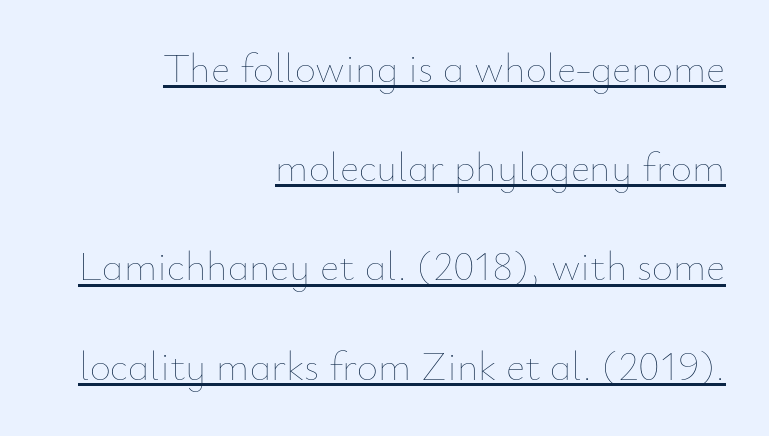
Q: Is the text bold? A: No.
Q: Is the text italic (slanted)? A: No, it is upright.
Q: Is the text underlined? A: Yes.
Q: How is the paragraph aligned? A: Right-aligned.
Q: Is the spacing between letters normal or unusually wide? A: Normal.
Q: Is the spacing between lines tight, normal or loose? A: Loose.
Q: Width (condensed, normal, or wide)? A: Normal.
Q: Stroke contrast? A: Low.
Q: x-height? A: Small.
Q: Monospaced? A: No.
